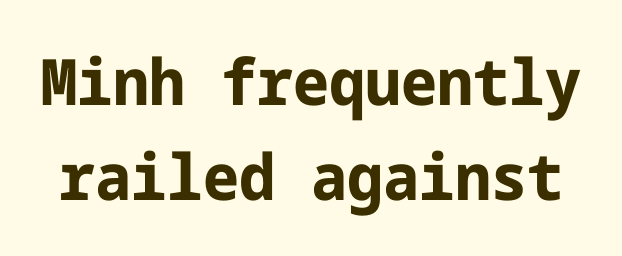
The image shows 64 px bold sans-serif type, upright; set normal line spacing (1.49x), normal letter spacing, not underlined; low stroke contrast and a medium x-height.
